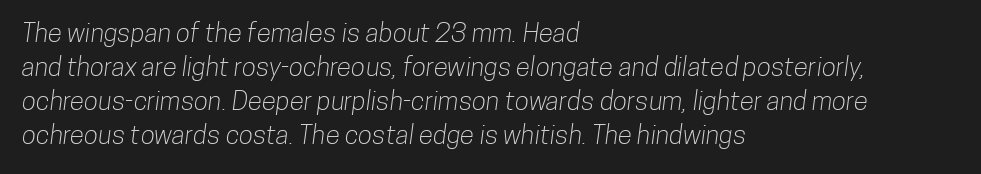
The image shows 26 px text type; set left-aligned, normal line spacing (1.31x), normal letter spacing, not underlined.
